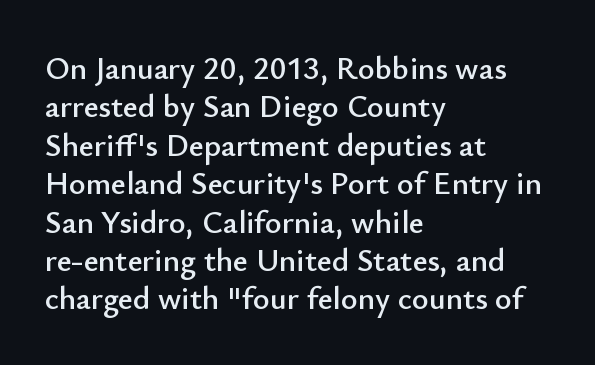
Characters follow at the spacing the type designer built in. Unlike italic type, these characters show no tilt at all. The passage shown is typed in a proportional face where columns would drift. Rule under the text: the space is simply empty.
